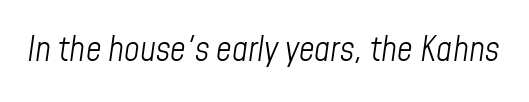
The image shows 34 px light, condensed type, italic (leaning right); set normal letter spacing, not underlined; low stroke contrast and a medium x-height.
